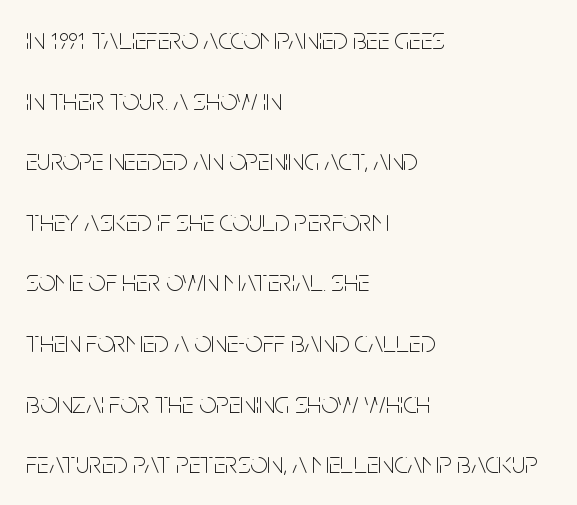
{"serif": "no", "italic": "no", "bold": "no", "weight": "thin", "width": "condensed", "stroke_contrast": "low", "x_height": "large", "monospaced": "no", "underline": "no", "align": "left", "line_spacing": "loose", "line_spacing_ratio": 2.02, "letter_spacing": "normal", "letter_spacing_em": 0.0, "glyph_px": 30}
